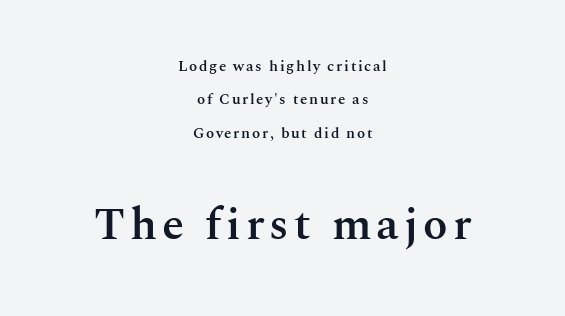
The rendering uses natural spacing where letterforms have individual widths. Character size in the trailing block exceeds that of the leading block. The designer went with a serif here, giving each stem small feet. Caption: multi-line text, centered on the measure.
